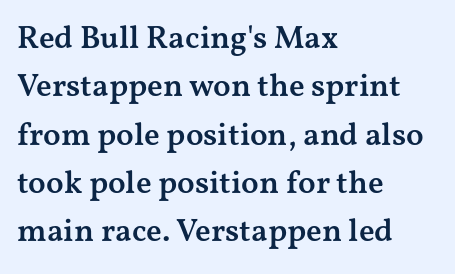
Q: Is the text bold? A: Semi-bold.
Q: Is the text italic (slanted)? A: No, it is upright.
Q: Is the typeface a serif or a sans-serif typeface? A: Serif.
Q: Is the text underlined? A: No.
Q: How is the paragraph aligned? A: Left-aligned.
Q: Is the spacing between letters normal or unusually wide? A: Normal.
Q: Is the spacing between lines tight, normal or loose? A: Normal.
Q: Width (condensed, normal, or wide)? A: Wide.
Q: Stroke contrast? A: Medium.
Q: x-height? A: Medium.
Q: Monospaced? A: No.
